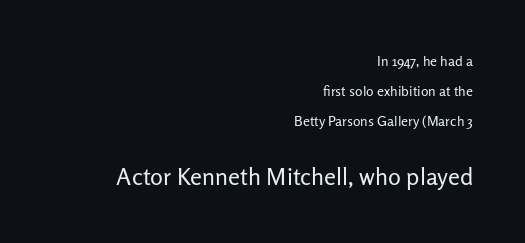
{"italic": "no", "bold": "no", "underline": "no", "align": "right", "line_spacing": "loose", "line_spacing_ratio": 2.13, "letter_spacing": "normal", "letter_spacing_em": 0.0, "larger_block": "second", "size_ratio": 1.71, "glyph_px": 24}
